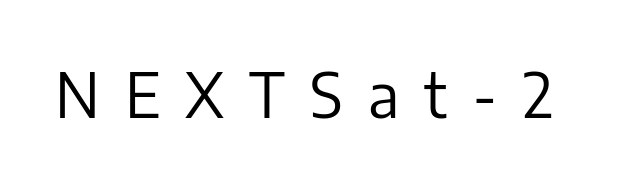
The image shows 61 px regular-weight sans-serif type, upright; set unusually wide letter spacing (+0.41 em), not underlined; low stroke contrast and a medium x-height.
